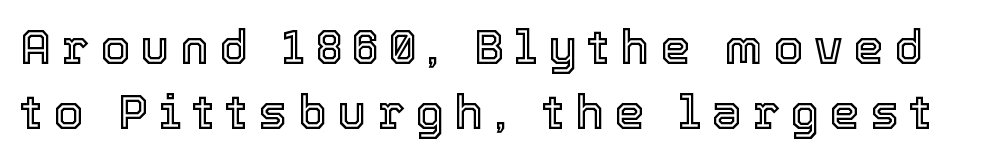
Display-style spreading of the glyphs; the letterfit is very open. This is roman type, the default non-slanted kind. Reading down the column, the eye jumps a familiar distance to each next line. Unmarked baselines from the first word to the last. Think of a printed novel: that variable character pitch is what you see here.
